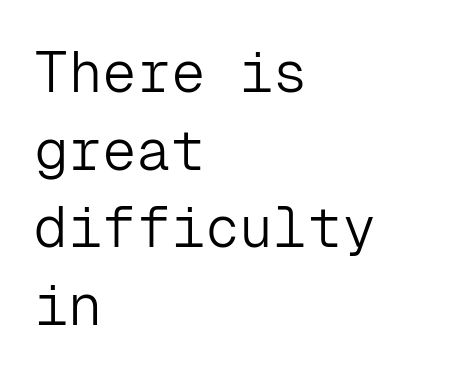
In CSS terms this would be text-align: left. On a weight scale, this lands at 450 or below. This rendering features lettering with no underline. These lines are composed in type without serifs. This sample has the even, mechanical cadence of fixed-width lettering.
